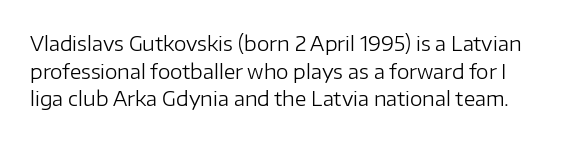
{"italic": "no", "bold": "no", "underline": "no", "line_spacing": "normal", "line_spacing_ratio": 1.38, "letter_spacing": "normal", "letter_spacing_em": 0.0, "glyph_px": 20}
